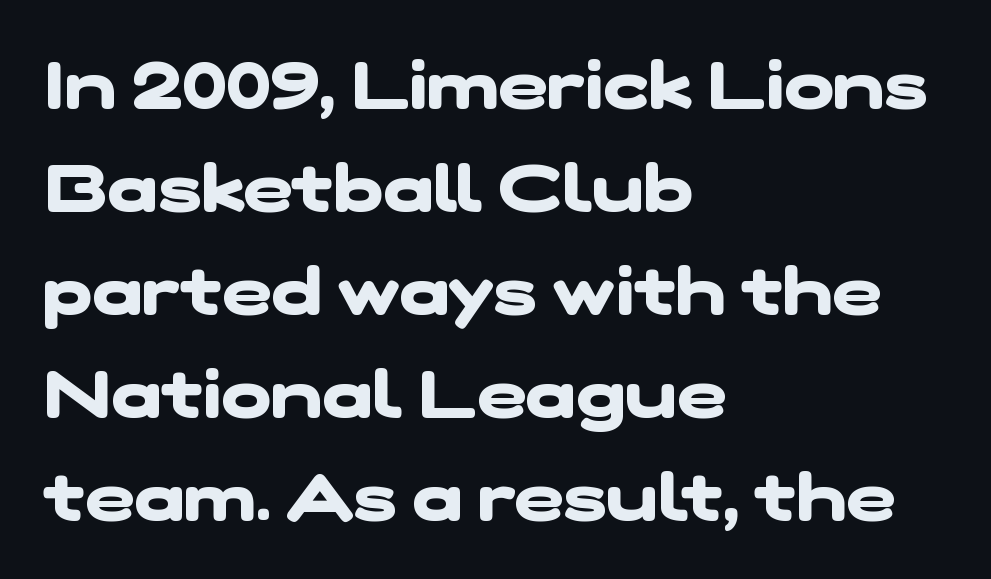
Q: Is the text bold? A: Yes.
Q: Is the typeface a serif or a sans-serif typeface? A: Sans-serif.
Q: Is the text underlined? A: No.
Q: How is the paragraph aligned? A: Left-aligned.
Q: Is the spacing between letters normal or unusually wide? A: Normal.
Q: Is the spacing between lines tight, normal or loose? A: Normal.
Q: Width (condensed, normal, or wide)? A: Wide.
Q: Stroke contrast? A: Low.
Q: x-height? A: Medium.
Q: Monospaced? A: No.
